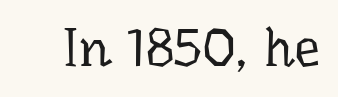
Q: Is the text bold? A: No.
Q: Is the text italic (slanted)? A: No, it is upright.
Q: Is the typeface a serif or a sans-serif typeface? A: Serif.
Q: Is the text underlined? A: No.
Q: Is the spacing between letters normal or unusually wide? A: Normal.
Q: Width (condensed, normal, or wide)? A: Normal.
Q: Stroke contrast? A: Low.
Q: x-height? A: Medium.
Q: Monospaced? A: No.
